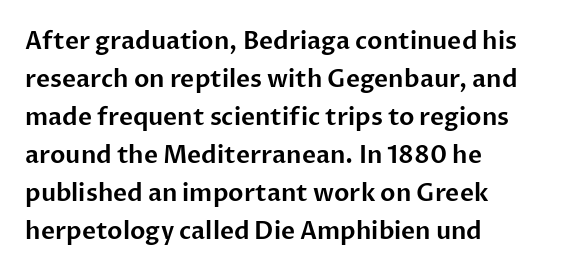
Q: Is the text italic (slanted)? A: No, it is upright.
Q: Is the text underlined? A: No.
Q: How is the paragraph aligned? A: Left-aligned.
Q: Is the spacing between letters normal or unusually wide? A: Normal.
Q: Is the spacing between lines tight, normal or loose? A: Normal.
